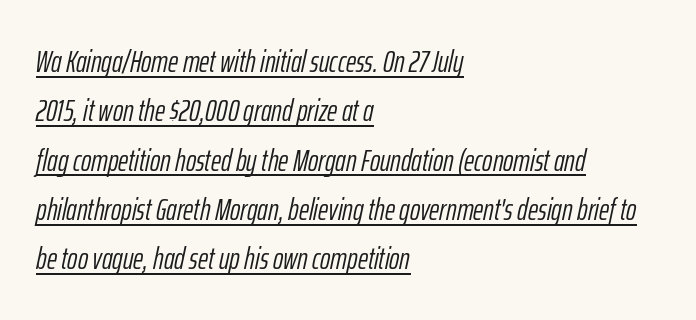
The image shows 31 px light, condensed type, italic (leaning right); set left-aligned, normal line spacing (1.59x), normal letter spacing, underlined; low stroke contrast and a medium x-height.
